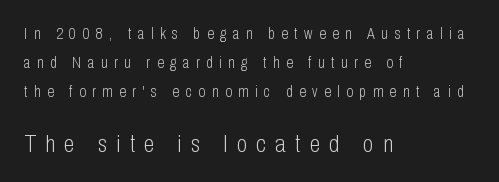
The image shows 24 px text type, upright; set left-aligned, line spacing 1.8x, unusually wide letter spacing (+0.4 em), not underlined; the second (bottom) block is 1.5x larger.
